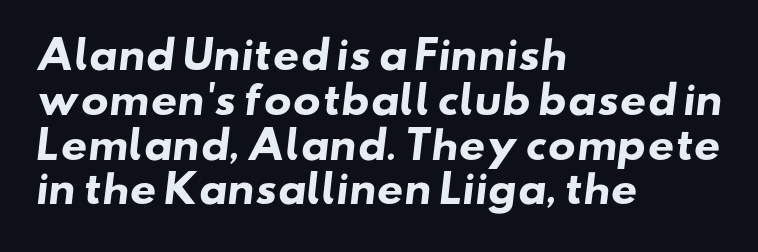
Q: Is the text bold? A: Yes.
Q: Is the typeface a serif or a sans-serif typeface? A: Sans-serif.
Q: Is the text underlined? A: No.
Q: How is the paragraph aligned? A: Left-aligned.
Q: Is the spacing between letters normal or unusually wide? A: Normal.
Q: Width (condensed, normal, or wide)? A: Wide.
Q: Stroke contrast? A: Low.
Q: x-height? A: Small.
Q: Monospaced? A: No.
